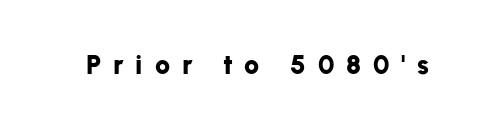
{"italic": "no", "bold": "yes", "underline": "no", "letter_spacing": "wide", "letter_spacing_em": 0.44, "glyph_px": 27}
